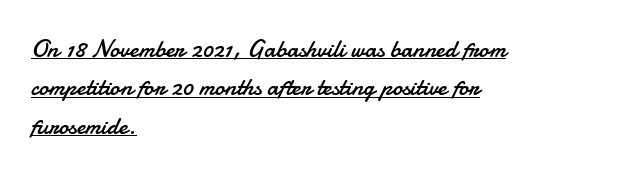
The image shows 25 px text type; set left-aligned, normal line spacing (1.54x), normal letter spacing, underlined.
